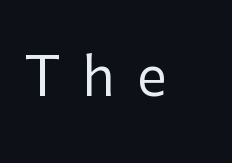
{"serif": "no", "italic": "no", "bold": "no", "weight": "regular", "width": "normal", "stroke_contrast": "low", "x_height": "medium", "monospaced": "no", "underline": "no", "letter_spacing": "wide", "letter_spacing_em": 0.41, "glyph_px": 54}
